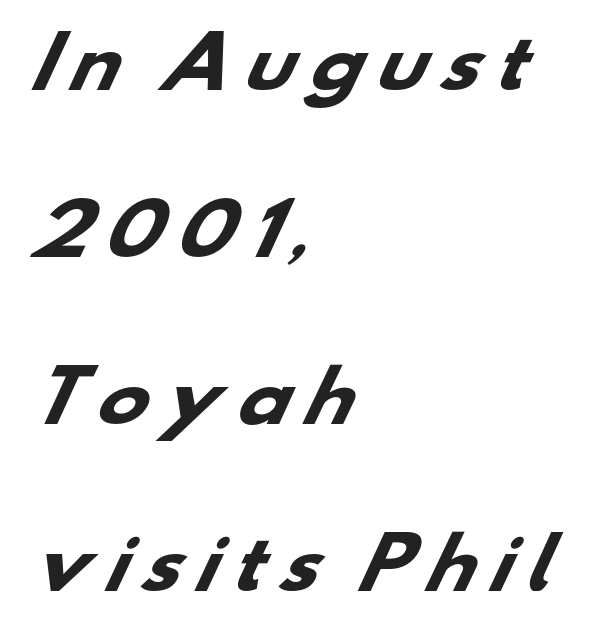
The image shows 69 px heavy, wide sans-serif type; set left-aligned, loose line spacing (2.42x), not underlined; low stroke contrast and a small x-height.
